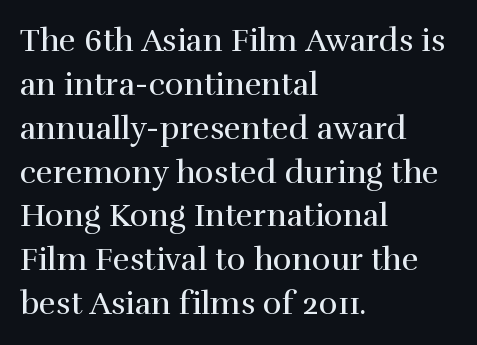
{"serif": "yes", "italic": "no", "bold": "no", "weight": "regular", "width": "normal", "x_height": "medium", "monospaced": "no", "underline": "no", "align": "left", "line_spacing": "normal", "line_spacing_ratio": 1.37, "letter_spacing": "normal", "letter_spacing_em": 0.0, "glyph_px": 32}
